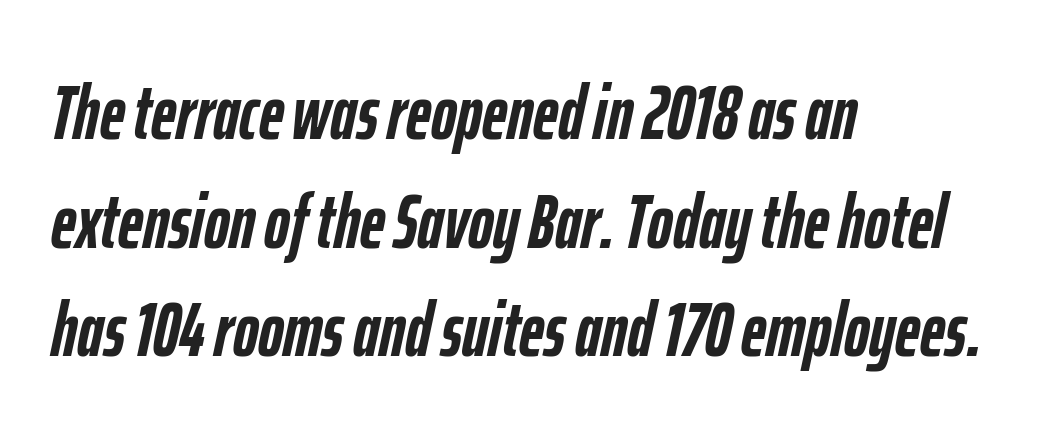
{"italic": "yes", "lean": "right", "slant_degrees": 12, "bold": "yes", "weight": "semibold", "width": "condensed", "stroke_contrast": "low", "x_height": "medium", "monospaced": "no", "underline": "no", "align": "left", "line_spacing": "normal", "line_spacing_ratio": 1.41, "letter_spacing": "normal", "letter_spacing_em": 0.0, "glyph_px": 77}
